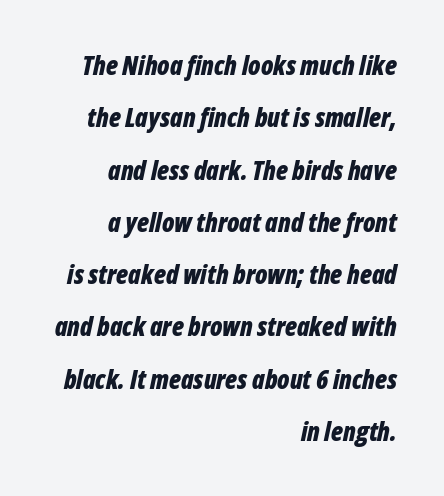
Q: Is the text bold? A: Yes.
Q: Is the text italic (slanted)? A: Yes, it leans right by about 12 degrees.
Q: Is the text underlined? A: No.
Q: How is the paragraph aligned? A: Right-aligned.
Q: Is the spacing between letters normal or unusually wide? A: Normal.
Q: Is the spacing between lines tight, normal or loose? A: Loose.
